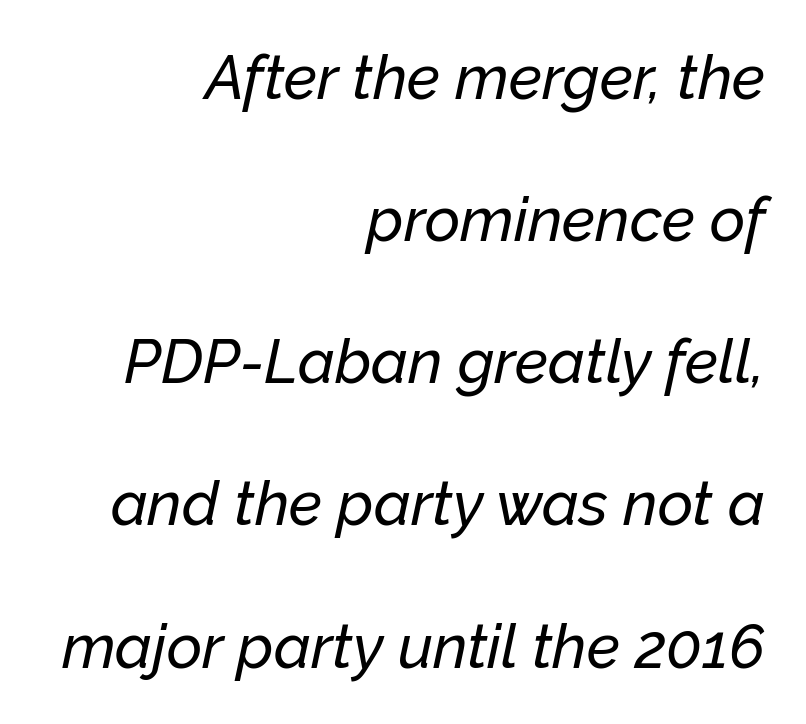
Q: Is the text italic (slanted)? A: Yes, it leans right by about 12 degrees.
Q: Is the text underlined? A: No.
Q: How is the paragraph aligned? A: Right-aligned.
Q: Is the spacing between letters normal or unusually wide? A: Normal.
Q: Is the spacing between lines tight, normal or loose? A: Loose.
Q: Width (condensed, normal, or wide)? A: Normal.
Q: Stroke contrast? A: Low.
Q: x-height? A: Medium.
Q: Monospaced? A: No.
